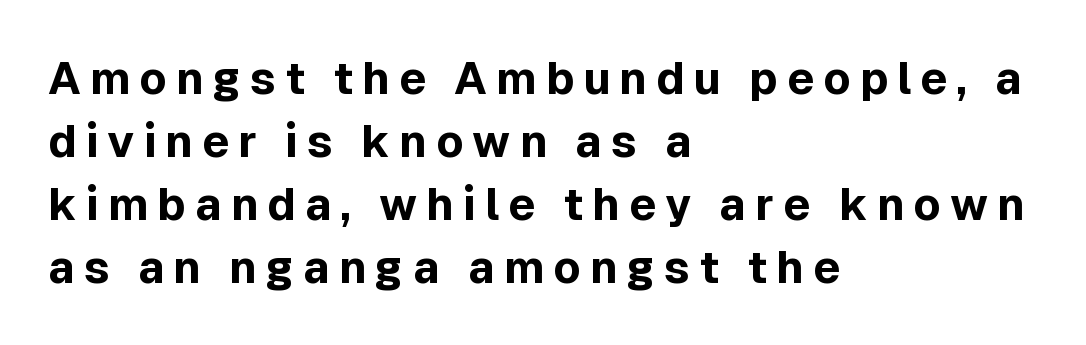
{"serif": "no", "italic": "no", "bold": "yes", "weight": "bold", "width": "normal", "x_height": "medium", "monospaced": "no", "underline": "no", "align": "left", "line_spacing": "normal", "line_spacing_ratio": 1.4, "letter_spacing": "wide", "letter_spacing_em": 0.2, "glyph_px": 45}
